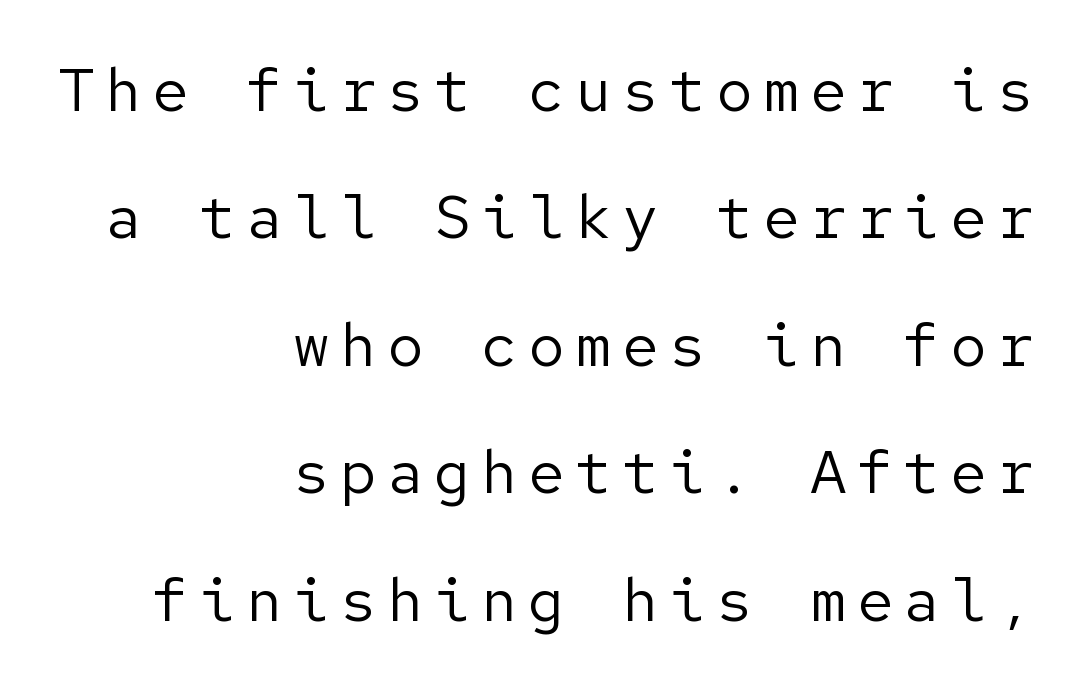
The image shows 61 px regular-weight sans-serif type, upright; set right-aligned, loose line spacing (2.09x), not underlined; low stroke contrast and a medium x-height.
